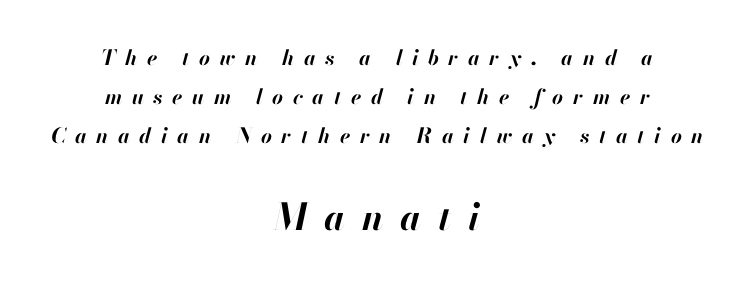
Each line is balanced around a shared central axis. Slanted lettering throughout. Compared with an ordinary text face, these strokes are far heavier — a full bold. These two chunks differ in scale, with the bottom chunk taking the larger measure.
